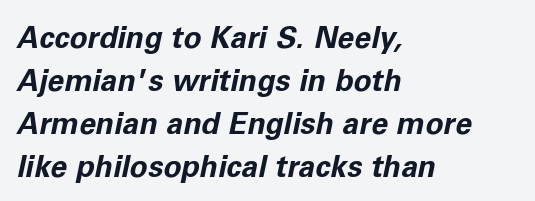
As a designer I'd log this as weight 700, bold. Line starts are locked; line ends wander. No word sits above an underline. A normal amount of white space separates one row of letters from the next. A typesetter would call this proportional, since set widths differ per character. Standard letterfit; no display-style spreading of the glyphs.
